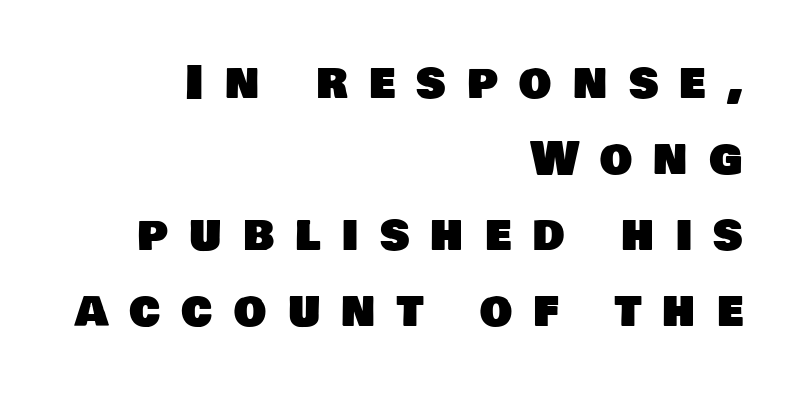
The strip under each line holds only bare page. The text was rendered using a sans face with plain stroke endings. Looks like regular typesetting: each glyph gets only the width it needs. Is the block centered? No — it sits flush against the right margin.
